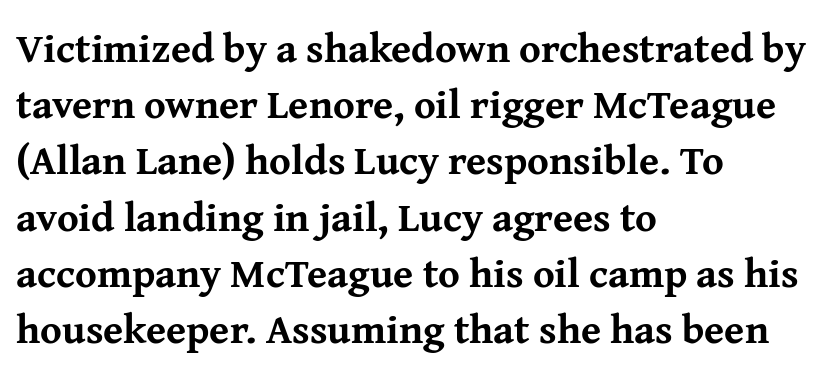
Default kerning and tracking; the words read as compact shapes. All the whitespace from short lines collects on the right. The zone under the glyphs is completely vacant. The letters stand upright; this is a roman face. Unlike a clean sans, this face finishes its strokes with serifs. These lines are rendered in a variable-pitch font.
